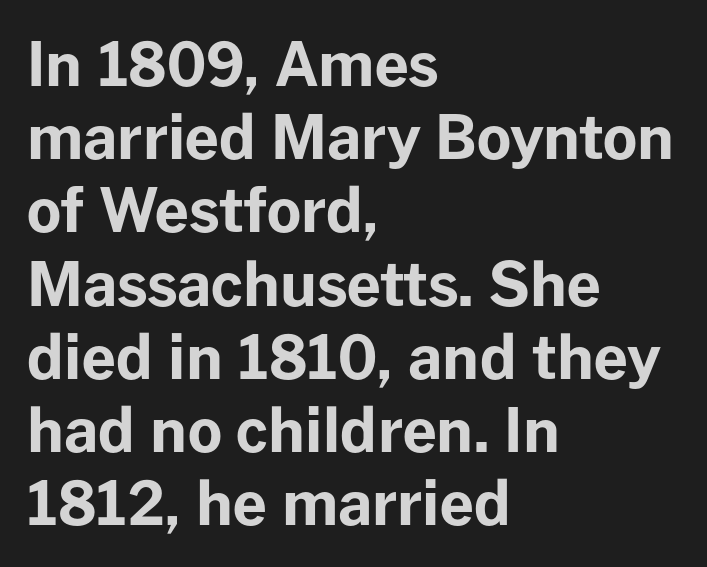
The image shows 60 px bold sans-serif type, upright; set left-aligned, line spacing 1.22x, normal letter spacing, not underlined; low stroke contrast and a medium x-height.
